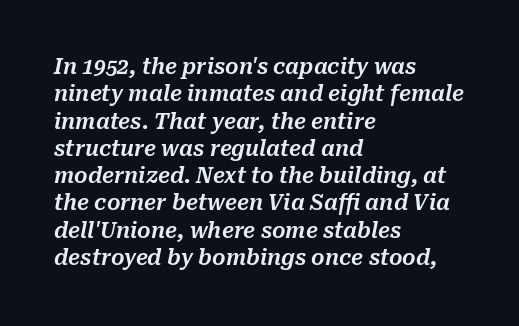
{"italic": "yes", "lean": "right", "slant_degrees": 10, "underline": "no", "align": "left", "line_spacing": "normal", "line_spacing_ratio": 1.3, "letter_spacing": "normal", "letter_spacing_em": 0.0, "glyph_px": 21}
